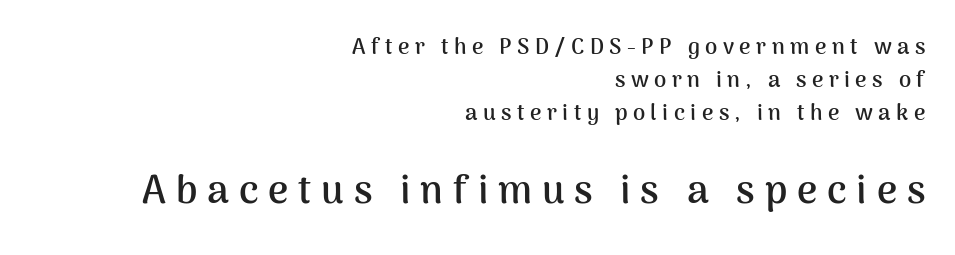
Q: Is the text bold? A: Yes.
Q: Is the text italic (slanted)? A: No, it is upright.
Q: Is the typeface a serif or a sans-serif typeface? A: Sans-serif.
Q: Is the text underlined? A: No.
Q: How is the paragraph aligned? A: Right-aligned.
Q: Is the spacing between letters normal or unusually wide? A: Unusually wide.
Q: Is the spacing between lines tight, normal or loose? A: Normal.
Q: Which block of text is set in a larger size, the first (top) or the second (bottom)? A: The second (bottom) one.
Q: Width (condensed, normal, or wide)? A: Normal.
Q: Stroke contrast? A: Medium.
Q: x-height? A: Medium.
Q: Monospaced? A: No.
